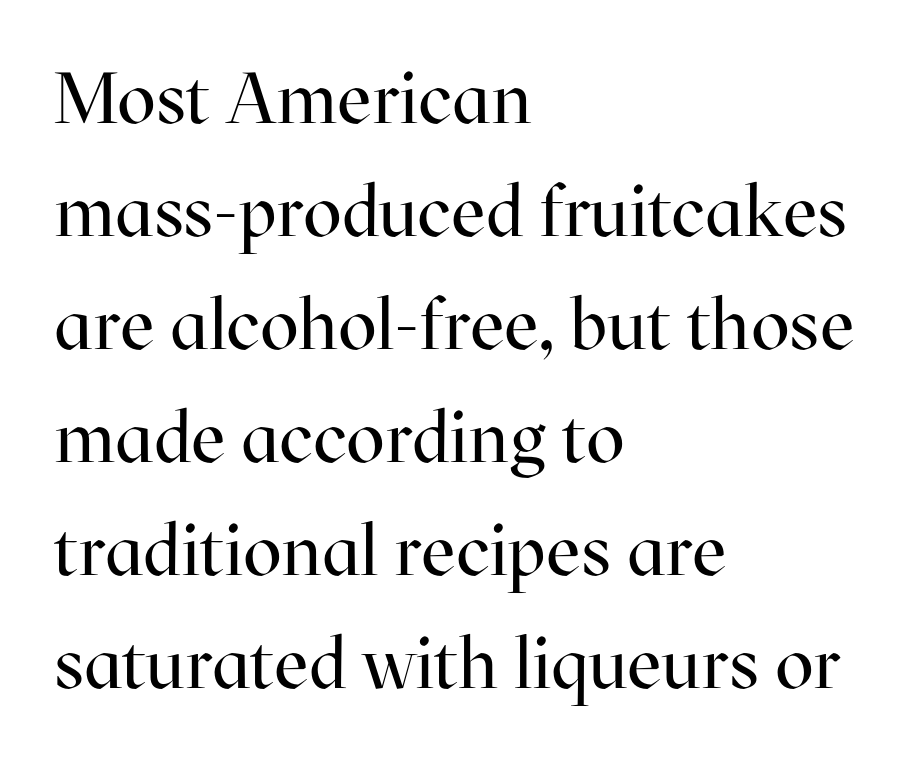
The image shows 72 px regular-weight serif type, upright; set left-aligned, normal line spacing (1.57x), normal letter spacing, not underlined; high stroke contrast and a medium x-height.
